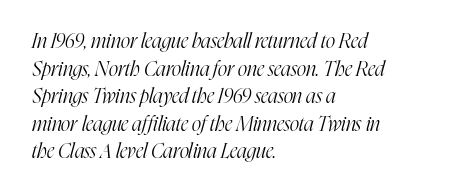
Weight: regular or lighter. The words here are not underlined. Inter-character spacing is left at the font's built-in metrics. Does the copy run flush right? No — it runs flush left. Rendered with sloped, italic letterforms. Leading matches the norm, producing a regular column.
